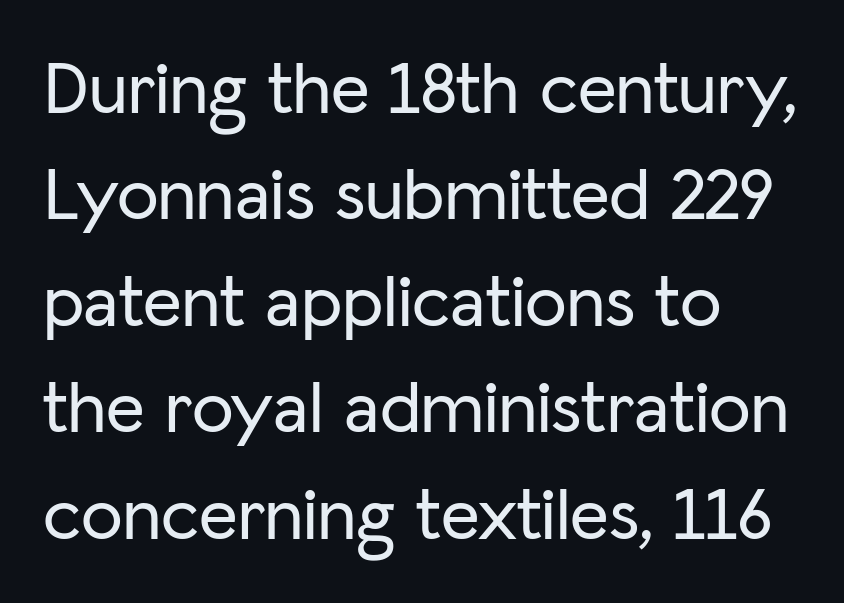
{"serif": "no", "italic": "no", "width": "normal", "stroke_contrast": "low", "x_height": "medium", "monospaced": "no", "underline": "no", "align": "left", "line_spacing": "normal", "line_spacing_ratio": 1.42, "letter_spacing": "normal", "letter_spacing_em": 0.0, "glyph_px": 75}
